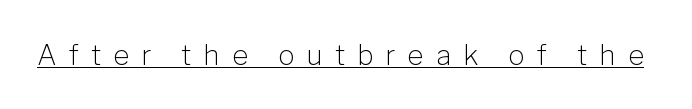
The image shows 28 px light sans-serif type, upright; set unusually wide letter spacing (+0.43 em), underlined; low stroke contrast and a medium x-height.
